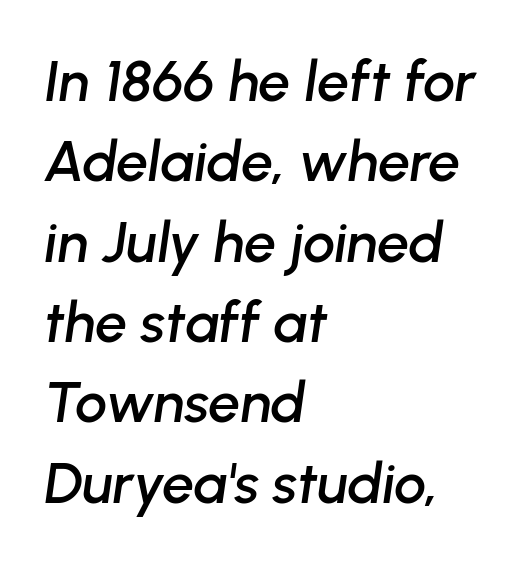
Leftover space on each line is placed entirely after the last word. The face used here has a pronounced slope to its letters. The passage shown is not underscored anywhere. These lines are rendered in a variable-pitch font.
